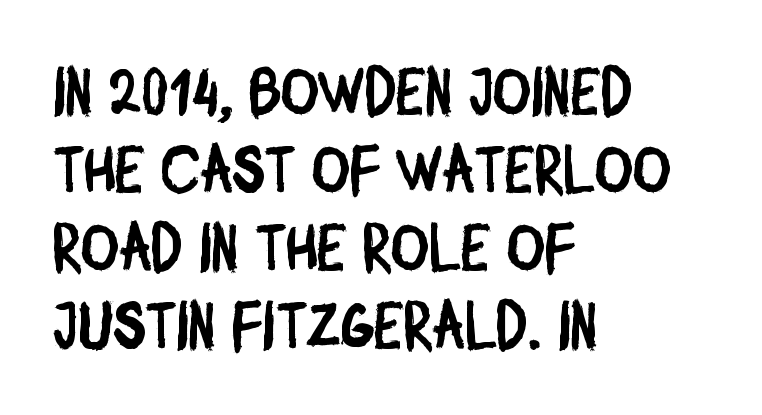
Q: Is the typeface a serif or a sans-serif typeface? A: Sans-serif.
Q: Is the text underlined? A: No.
Q: How is the paragraph aligned? A: Left-aligned.
Q: Is the spacing between letters normal or unusually wide? A: Normal.
Q: Width (condensed, normal, or wide)? A: Condensed.
Q: Stroke contrast? A: Low.
Q: x-height? A: Large.
Q: Monospaced? A: No.
